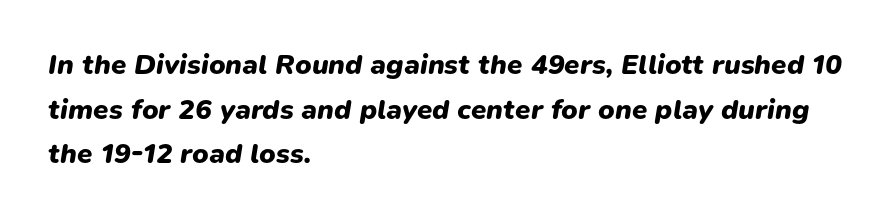
{"italic": "yes", "lean": "right", "slant_degrees": 9, "bold": "yes", "weight": "heavy", "width": "normal", "stroke_contrast": "low", "x_height": "medium", "monospaced": "no", "underline": "no", "align": "left", "line_spacing": "normal", "line_spacing_ratio": 1.59, "letter_spacing": "normal", "letter_spacing_em": 0.0, "glyph_px": 28}
